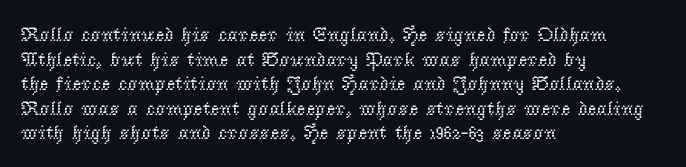
The image shows 20 px text type, upright; set left-aligned, line spacing 1.23x, normal letter spacing, not underlined.
